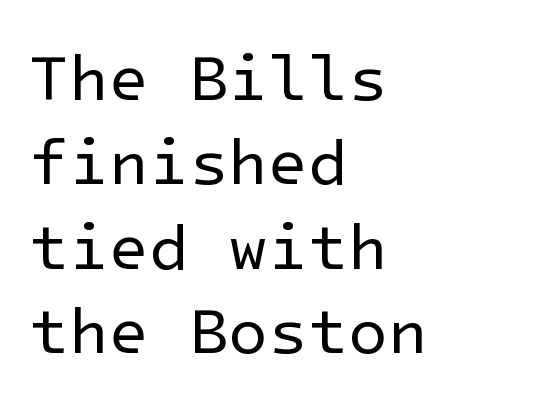
{"serif": "no", "italic": "no", "bold": "no", "weight": "regular", "width": "normal", "stroke_contrast": "low", "x_height": "medium", "underline": "no", "align": "left", "line_spacing": "normal", "line_spacing_ratio": 1.3, "letter_spacing": "normal", "letter_spacing_em": 0.0, "glyph_px": 65}
